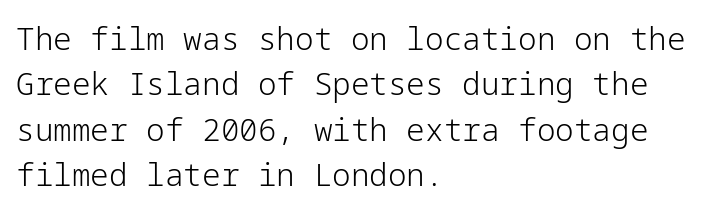
The vertical gap from one line to the next is medium. The type family on display is of the sans-serif kind. Vertical stems look standard width or narrower in stroke. The passage is arranged the way most books set body copy — flush left.
